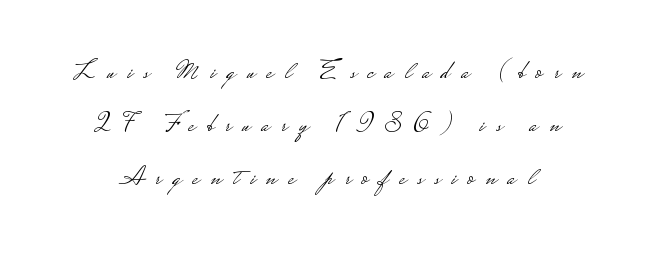
Q: Is the text bold? A: No.
Q: Is the text italic (slanted)? A: Yes.
Q: Is the text underlined? A: No.
Q: How is the paragraph aligned? A: Centered.
Q: Is the spacing between letters normal or unusually wide? A: Unusually wide.
Q: Is the spacing between lines tight, normal or loose? A: Loose.
